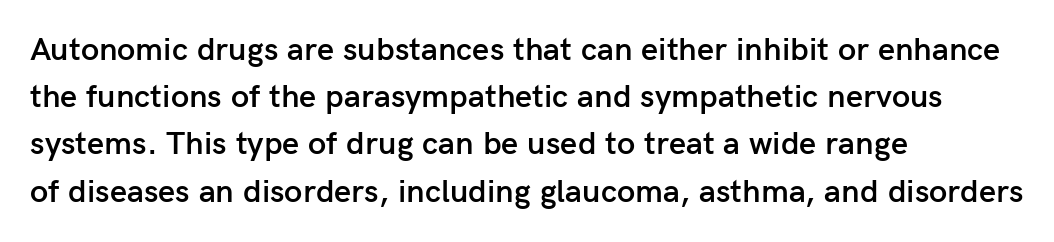
Q: Is the text bold? A: Semi-bold.
Q: Is the text italic (slanted)? A: No, it is upright.
Q: Is the typeface a serif or a sans-serif typeface? A: Sans-serif.
Q: Is the text underlined? A: No.
Q: How is the paragraph aligned? A: Left-aligned.
Q: Is the spacing between letters normal or unusually wide? A: Normal.
Q: Is the spacing between lines tight, normal or loose? A: Normal.
Q: Width (condensed, normal, or wide)? A: Normal.
Q: Stroke contrast? A: Low.
Q: x-height? A: Medium.
Q: Monospaced? A: No.
